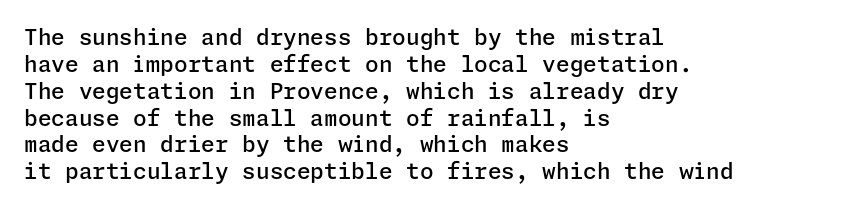
Q: Is the text bold? A: Semi-bold.
Q: Is the text italic (slanted)? A: No, it is upright.
Q: Is the text underlined? A: No.
Q: How is the paragraph aligned? A: Left-aligned.
Q: Is the spacing between letters normal or unusually wide? A: Normal.
